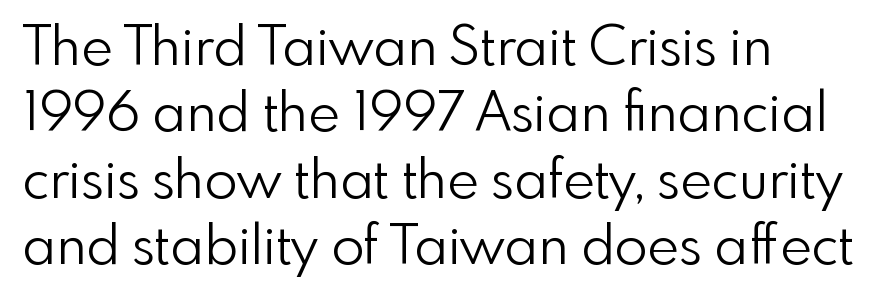
The letters advance in unequal steps, a hallmark of proportional type. The zone under the glyphs is completely vacant. The weight would be labelled regular, book, light, or lighter still. The typography opts for an upright posture over an oblique one. All the whitespace from short lines collects on the right. Does the type have serifs? No, each stem ends abruptly.
